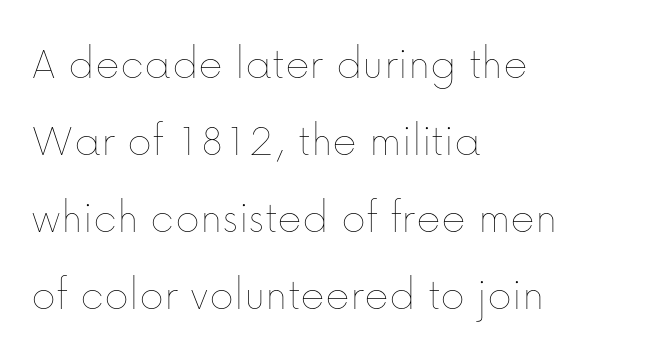
The space between consecutive lines is moderate. Heaviness? Minimal to ordinary, like unemphasized prose. Style check: upright. If you drew a ruler down the left edge, every line would touch it.
